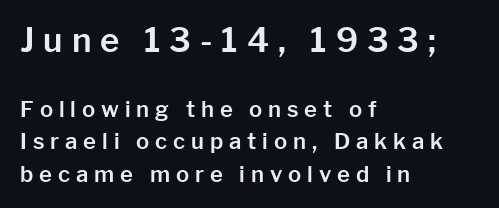
The image shows 33 px sans-serif type, upright; set left-aligned, normal line spacing (1.47x), unusually wide letter spacing (+0.27 em), not underlined; the first (top) block is 1.5x larger; low stroke contrast and a medium x-height.
